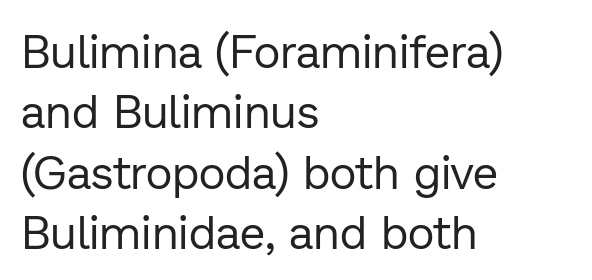
{"serif": "no", "italic": "no", "bold": "no", "weight": "regular", "width": "normal", "stroke_contrast": "low", "x_height": "medium", "monospaced": "no", "underline": "no", "align": "left", "line_spacing": "normal", "line_spacing_ratio": 1.31, "letter_spacing": "normal", "letter_spacing_em": 0.0, "glyph_px": 46}
